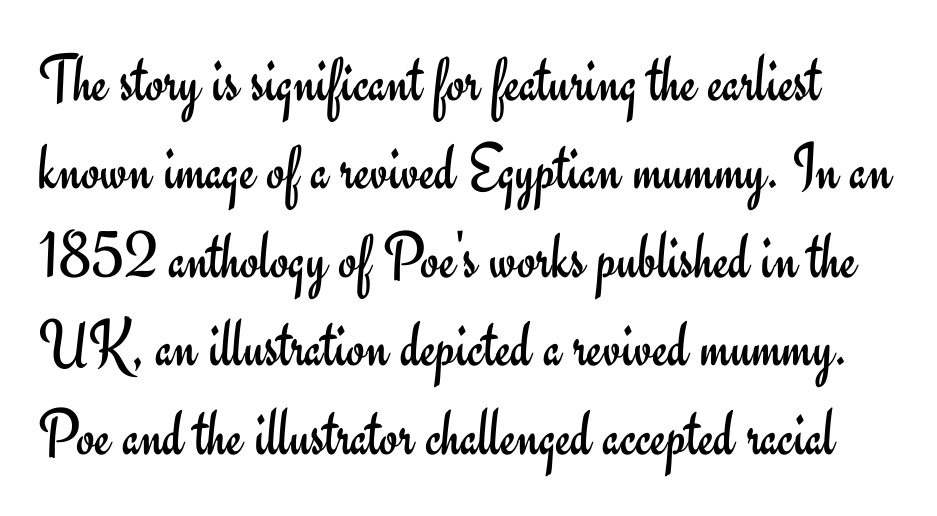
{"serif": "no", "bold": "no", "weight": "regular", "width": "normal", "stroke_contrast": "low", "x_height": "small", "monospaced": "no", "underline": "no", "line_spacing": "normal", "line_spacing_ratio": 1.32, "letter_spacing": "normal", "letter_spacing_em": 0.0, "glyph_px": 67}
